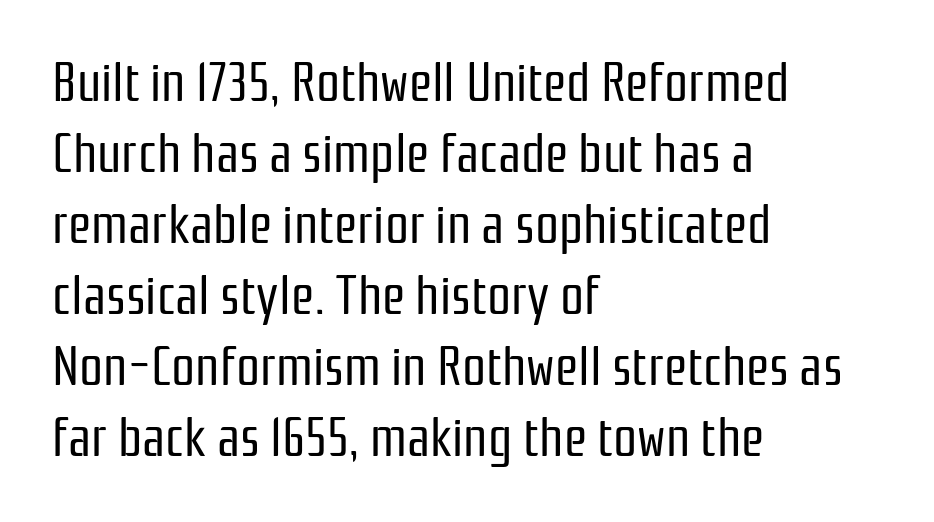
The image shows 53 px regular-weight, condensed sans-serif type, upright; set left-aligned, normal line spacing (1.34x), normal letter spacing, not underlined; low stroke contrast and a medium x-height.
